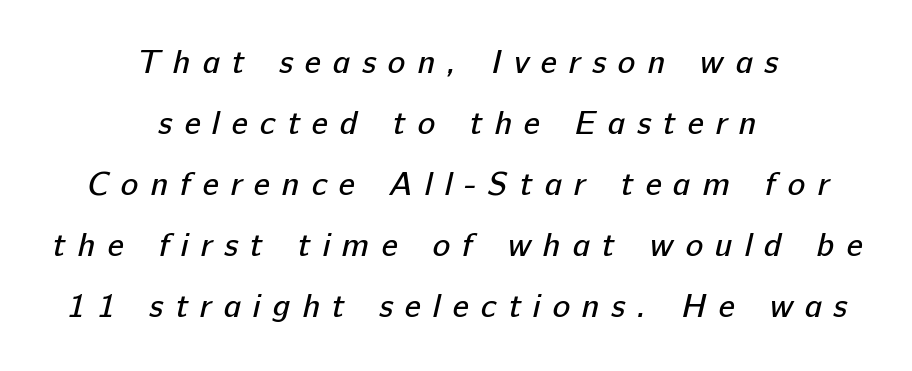
The image shows 33 px regular-weight sans-serif type; set centered, line spacing 1.85x, unusually wide letter spacing (+0.36 em), not underlined; low stroke contrast and a medium x-height.
